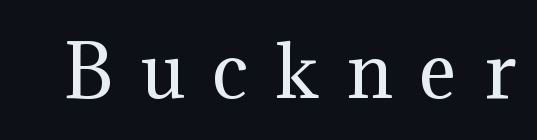
{"serif": "yes", "italic": "no", "bold": "no", "weight": "regular", "width": "normal", "stroke_contrast": "medium", "x_height": "medium", "monospaced": "no", "underline": "no", "letter_spacing": "wide", "letter_spacing_em": 0.39, "glyph_px": 71}
